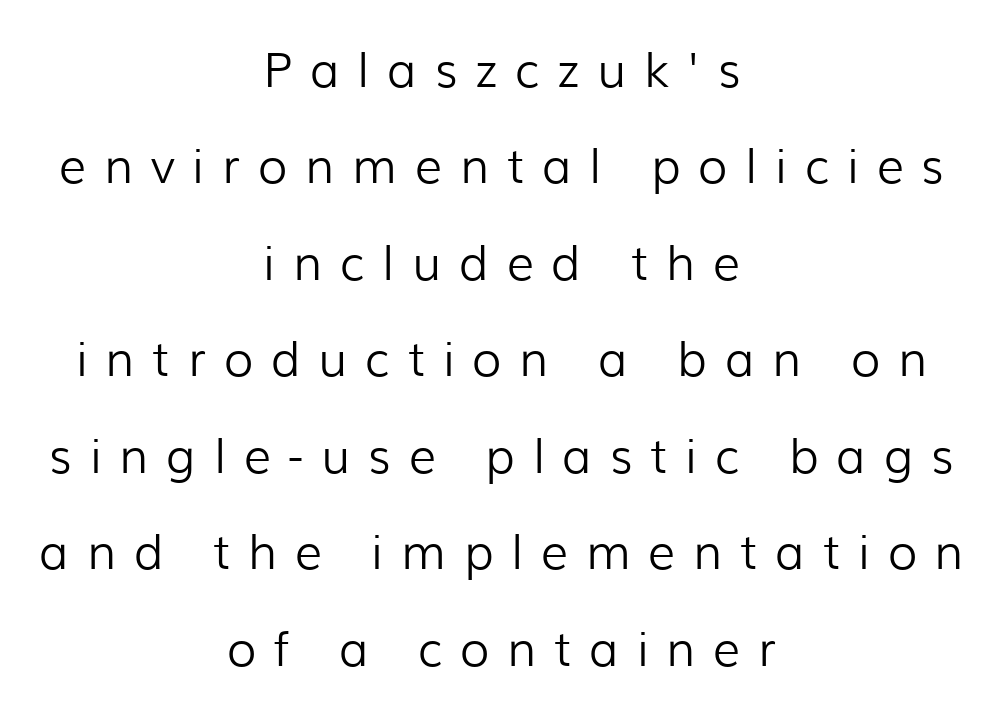
Leading is clearly above the norm, producing a sparse column. When letters stand straight like this, we call the style roman or upright. Any mark beneath the type? The region is blank. In terms of letterspacing, this is a distinctly airy, spread setting.
